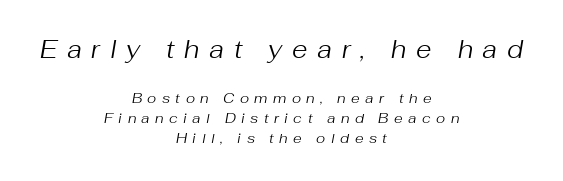
{"italic": "yes", "lean": "right", "slant_degrees": 10, "bold": "no", "underline": "no", "align": "center", "line_spacing": "normal", "line_spacing_ratio": 1.44, "letter_spacing": "wide", "letter_spacing_em": 0.39, "larger_block": "first", "size_ratio": 1.79, "glyph_px": 25}
